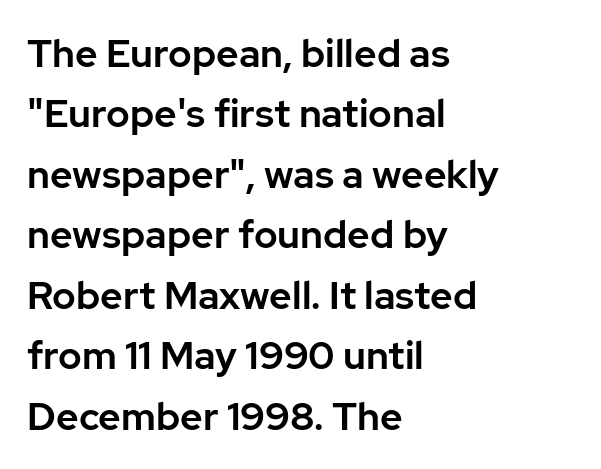
{"serif": "no", "italic": "no", "width": "normal", "stroke_contrast": "low", "x_height": "medium", "monospaced": "no", "underline": "no", "align": "left", "line_spacing": "normal", "line_spacing_ratio": 1.55, "letter_spacing": "normal", "letter_spacing_em": 0.0, "glyph_px": 39}
